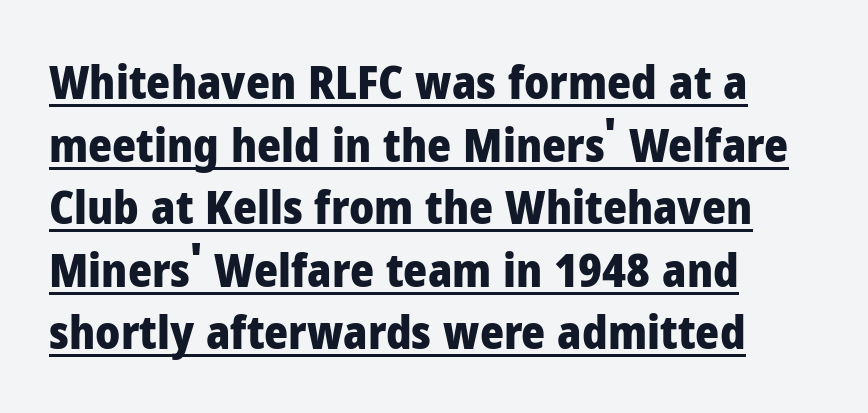
The image shows 46 px heavy sans-serif type, upright; set left-aligned, normal line spacing (1.36x), normal letter spacing, underlined; low stroke contrast and a medium x-height.
